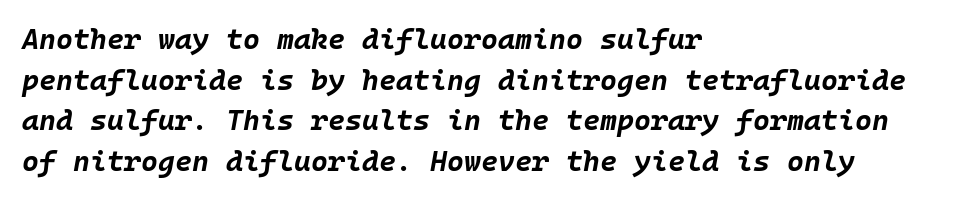
Look at the tracking — it's just the regular setting, nothing added. Visually the block forms a straight wall on the left and a jagged coastline on the right. Heavy-handed strokes throughout: this text is bold. Notice how the stems are inclined rather than vertical — that's the hallmark of italics.
